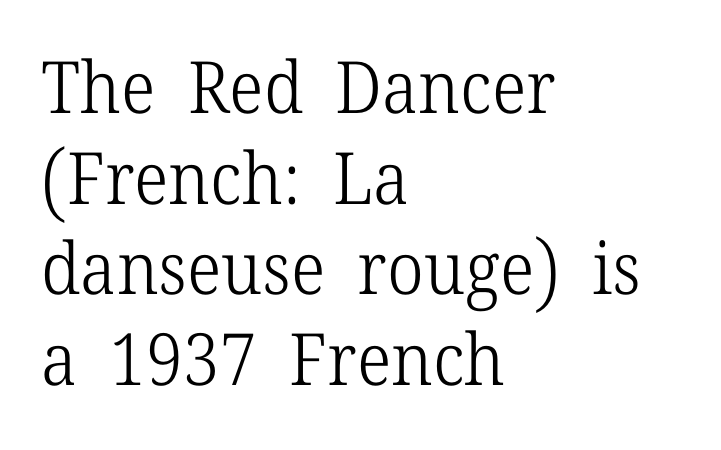
The image shows 72 px light serif type, upright; set left-aligned, normal line spacing (1.26x), normal letter spacing, not underlined; low stroke contrast and a medium x-height.
